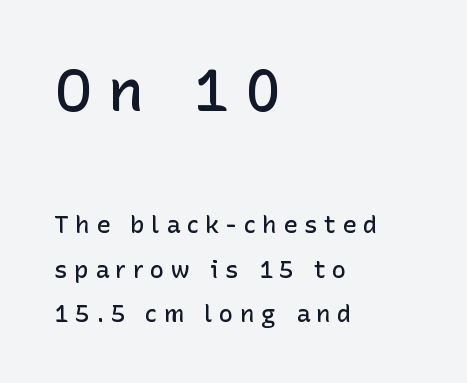
Bare-footed words on every line. How heavy is the stroke? Medium-heavy — a semibold, shy of bold. Each letter keeps its own natural width here, so spacing adapts to shape. This rendering widens character spacing well past its baseline value.
